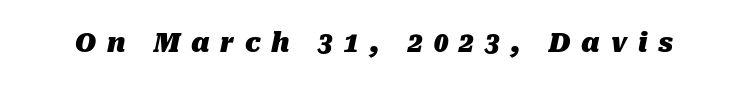
The gaps between neighbouring characters are conspicuously large. The gap between lines stays unmarked. What weight is shown? A full bold with thick strokes. You can tell it's italic because the verticals aren't actually vertical.
